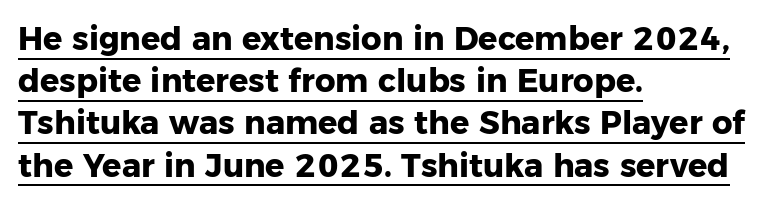
The image shows 32 px heavy sans-serif type, upright; set left-aligned, normal line spacing (1.32x), normal letter spacing, underlined; low stroke contrast and a medium x-height.
